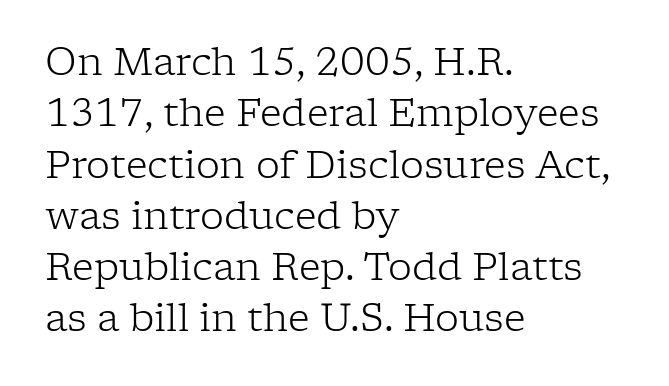
{"serif": "yes", "italic": "no", "bold": "no", "weight": "light", "width": "normal", "stroke_contrast": "low", "x_height": "medium", "monospaced": "no", "underline": "no", "align": "left", "line_spacing": "normal", "line_spacing_ratio": 1.35, "letter_spacing": "normal", "letter_spacing_em": 0.0, "glyph_px": 38}
